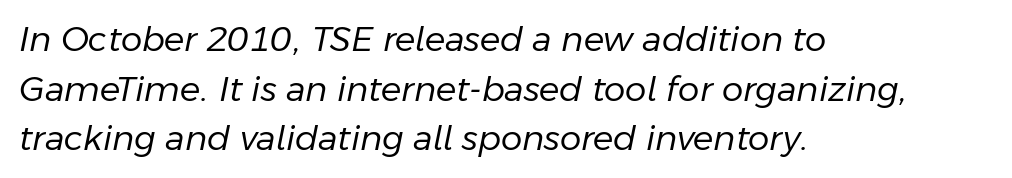
Look at the tracking — it's just the regular setting, nothing added. Compared with ordinary roman type, these characters are visibly tilted. No extra ink here — the face is not bold. The block of text has a typical density, with ordinary space between rows. Spacing verdict: proportional, widths tailored to each character.
